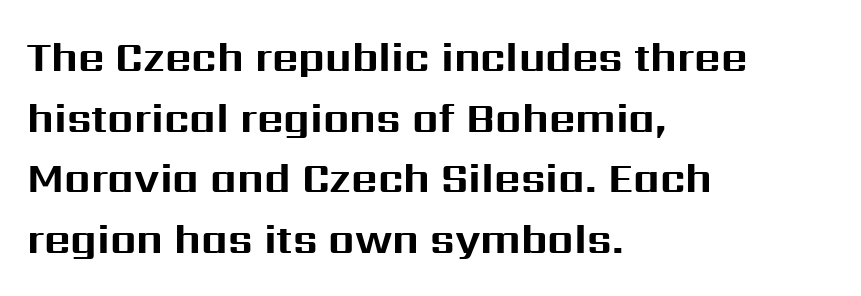
Q: Is the text bold? A: Yes.
Q: Is the text italic (slanted)? A: No, it is upright.
Q: Is the typeface a serif or a sans-serif typeface? A: Sans-serif.
Q: Is the text underlined? A: No.
Q: How is the paragraph aligned? A: Left-aligned.
Q: Is the spacing between letters normal or unusually wide? A: Normal.
Q: Is the spacing between lines tight, normal or loose? A: Normal.
Q: Width (condensed, normal, or wide)? A: Normal.
Q: Stroke contrast? A: Medium.
Q: x-height? A: Medium.
Q: Monospaced? A: No.
